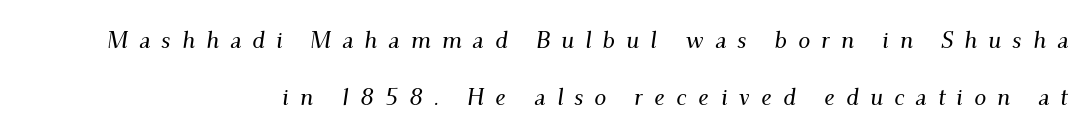
Q: Is the text italic (slanted)? A: Yes, it leans right by about 9 degrees.
Q: Is the text underlined? A: No.
Q: How is the paragraph aligned? A: Right-aligned.
Q: Is the spacing between letters normal or unusually wide? A: Unusually wide.
Q: Is the spacing between lines tight, normal or loose? A: Loose.
